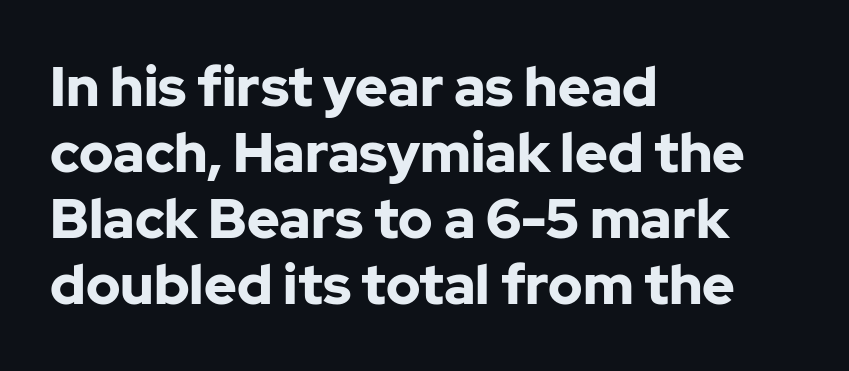
{"serif": "no", "italic": "no", "bold": "yes", "weight": "bold", "width": "normal", "stroke_contrast": "low", "x_height": "medium", "monospaced": "no", "underline": "no", "align": "left", "line_spacing_ratio": 1.2, "letter_spacing": "normal", "letter_spacing_em": 0.0, "glyph_px": 55}
